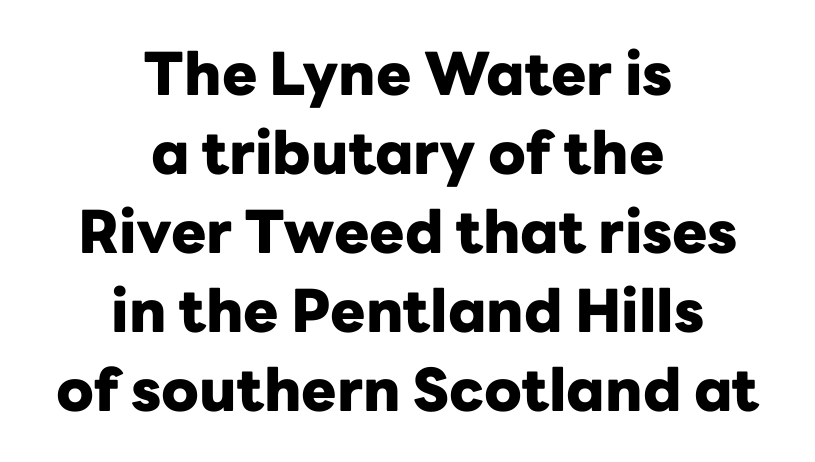
The passage shown has conventional tracking throughout. Visually the block forms a symmetrical silhouette, jagged on both flanks. The foot of each line stays bare and open. The space between consecutive lines is moderate. Upright lettering throughout. Weight check: bold — yes, fully.
